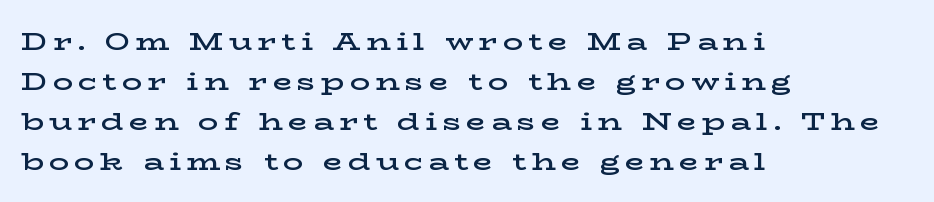
The image shows 25 px text type, upright; set left-aligned, normal line spacing (1.6x), unusually wide letter spacing (+0.21 em), not underlined.
